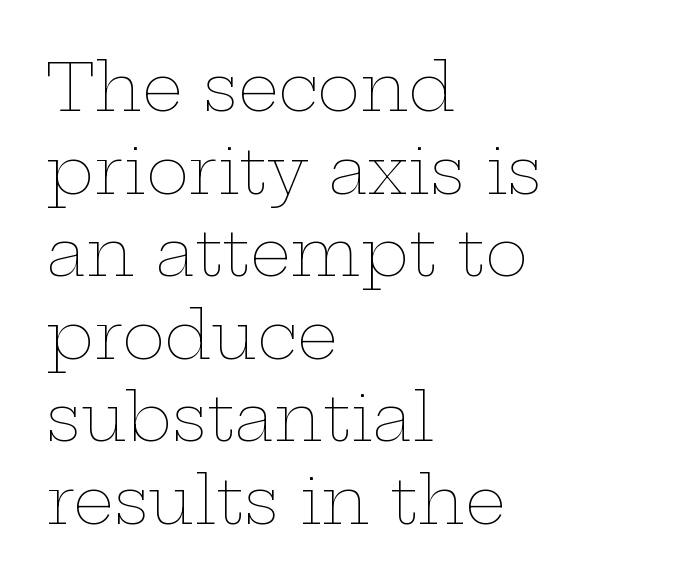
{"italic": "no", "bold": "no", "weight": "thin", "width": "wide", "stroke_contrast": "low", "x_height": "medium", "monospaced": "no", "underline": "no", "align": "left", "line_spacing": "normal", "line_spacing_ratio": 1.27, "letter_spacing": "normal", "letter_spacing_em": 0.0, "glyph_px": 65}
